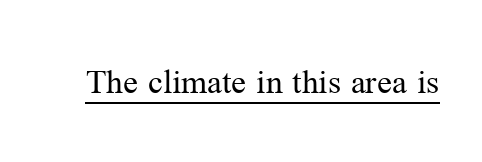
The image shows 37 px regular-weight serif type, upright; set normal letter spacing, underlined; medium stroke contrast and a medium x-height.
